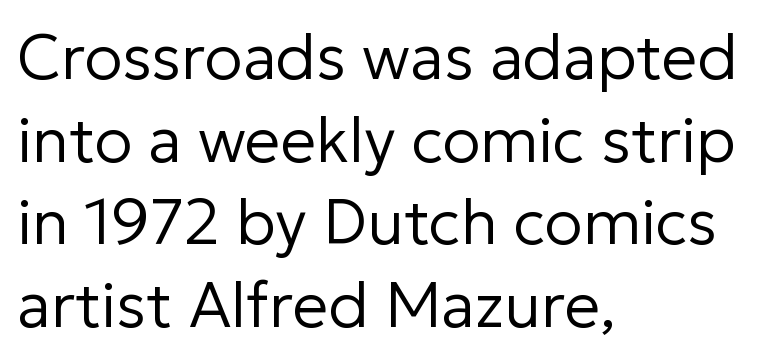
No extra ink here — the face is not bold. Regarding leading, the lines here are spaced in the standard way. The specimen reads as upright at a glance. Beneath every word, the page is bare. The lines are quadded left. Between one letter and the next there's only the usual sliver of space.
